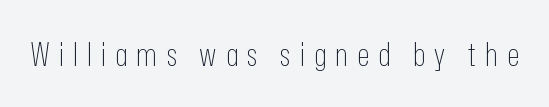
{"serif": "no", "italic": "no", "bold": "no", "weight": "thin", "width": "condensed", "stroke_contrast": "low", "x_height": "medium", "monospaced": "no", "underline": "no", "letter_spacing": "wide", "letter_spacing_em": 0.27, "glyph_px": 33}
